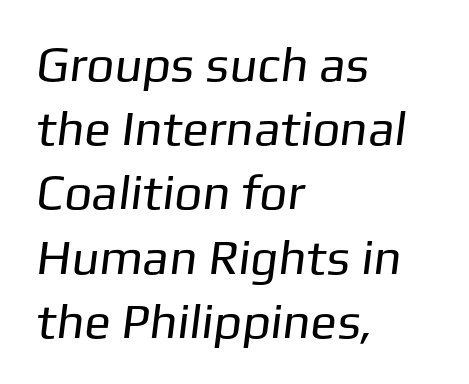
{"serif": "no", "bold": "no", "weight": "regular", "width": "normal", "stroke_contrast": "low", "x_height": "medium", "monospaced": "no", "underline": "no", "align": "left", "line_spacing": "normal", "line_spacing_ratio": 1.31, "letter_spacing": "normal", "letter_spacing_em": 0.0, "glyph_px": 49}
